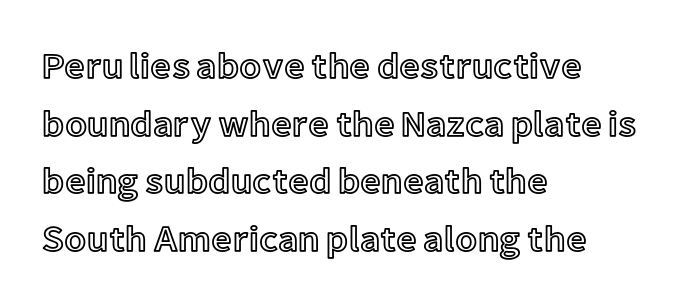
Q: Is the text italic (slanted)? A: No, it is upright.
Q: Is the text underlined? A: No.
Q: How is the paragraph aligned? A: Left-aligned.
Q: Is the spacing between letters normal or unusually wide? A: Normal.
Q: Is the spacing between lines tight, normal or loose? A: Normal.
Q: Width (condensed, normal, or wide)? A: Normal.
Q: x-height? A: Medium.
Q: Monospaced? A: No.
